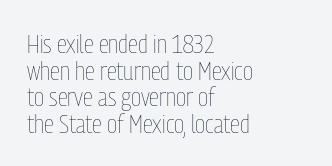
The image shows 26 px text type, upright; set left-aligned, tight line spacing (1.02x), normal letter spacing, not underlined.
